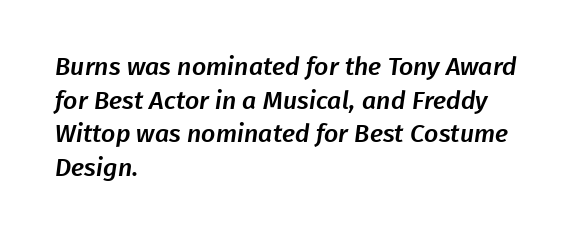
{"underline": "no", "align": "left", "line_spacing": "normal", "line_spacing_ratio": 1.35, "letter_spacing": "normal", "letter_spacing_em": 0.0, "glyph_px": 25}
